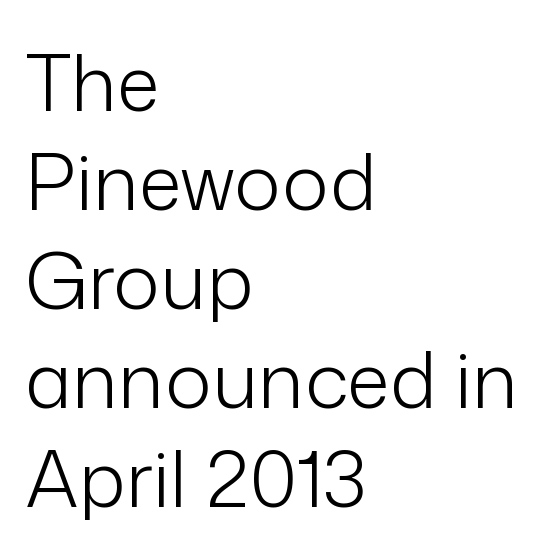
{"serif": "no", "italic": "no", "bold": "no", "weight": "light", "width": "normal", "stroke_contrast": "low", "x_height": "medium", "monospaced": "no", "underline": "no", "align": "left", "line_spacing": "normal", "line_spacing_ratio": 1.27, "letter_spacing": "normal", "letter_spacing_em": 0.0, "glyph_px": 78}
